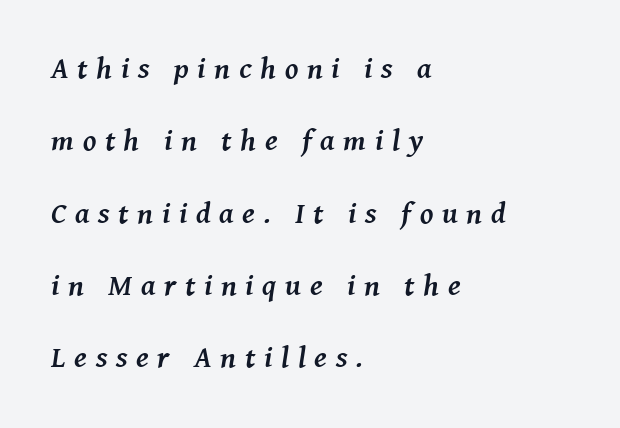
The image shows 30 px semibold serif type, italic (leaning right); set left-aligned, loose line spacing (2.41x), unusually wide letter spacing (+0.29 em), not underlined; medium stroke contrast and a medium x-height.
